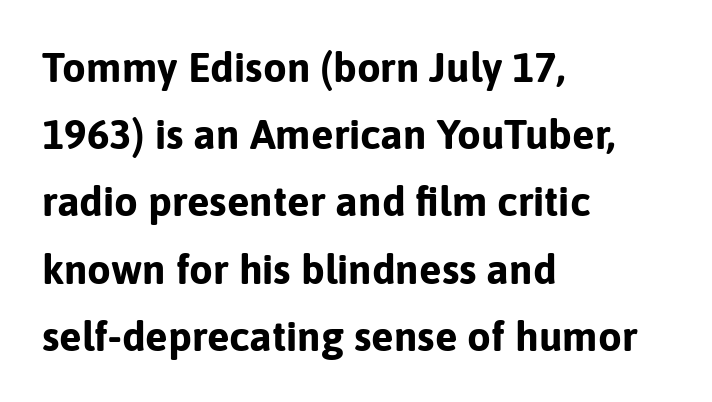
{"serif": "no", "italic": "no", "bold": "yes", "weight": "bold", "width": "normal", "stroke_contrast": "low", "x_height": "medium", "monospaced": "no", "underline": "no", "align": "left", "line_spacing": "normal", "line_spacing_ratio": 1.6, "letter_spacing": "normal", "letter_spacing_em": 0.0, "glyph_px": 42}
